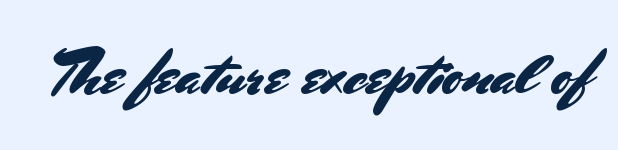
{"serif": "no", "width": "normal", "stroke_contrast": "medium", "x_height": "small", "monospaced": "no", "underline": "no", "letter_spacing": "normal", "letter_spacing_em": 0.0, "glyph_px": 62}
